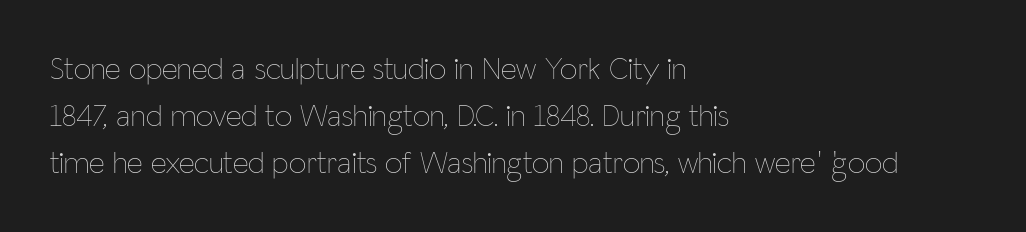
No italicization has been applied; the sample stays upright. Successive baselines arrive at the customary interval. Typeset ragged right — the left edge is the straight one. Is this a fixed-width face? No — the glyphs have proportional, varying widths.
